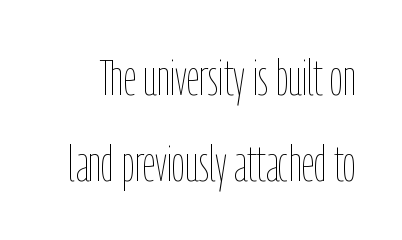
{"italic": "no", "bold": "no", "weight": "thin", "width": "condensed", "stroke_contrast": "low", "x_height": "medium", "monospaced": "no", "underline": "no", "line_spacing_ratio": 1.73, "letter_spacing": "normal", "letter_spacing_em": 0.0, "glyph_px": 50}
